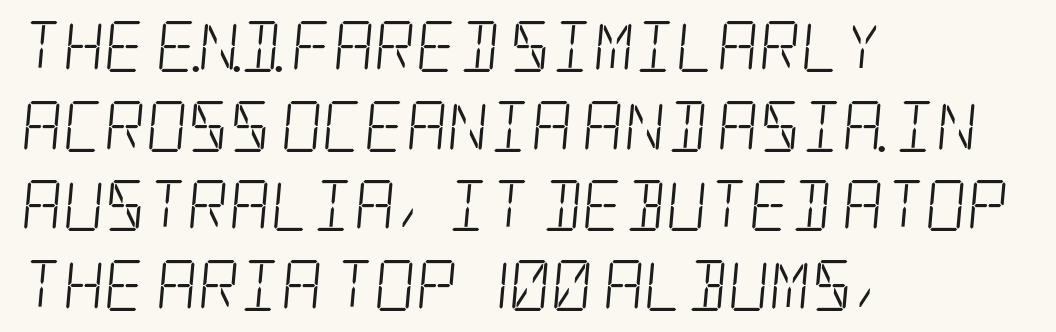
Q: Is the text bold? A: No.
Q: Is the typeface a serif or a sans-serif typeface? A: Serif.
Q: Is the text underlined? A: No.
Q: How is the paragraph aligned? A: Left-aligned.
Q: Is the spacing between letters normal or unusually wide? A: Normal.
Q: Is the spacing between lines tight, normal or loose? A: Normal.
Q: Width (condensed, normal, or wide)? A: Condensed.
Q: Stroke contrast? A: Low.
Q: x-height? A: Large.
